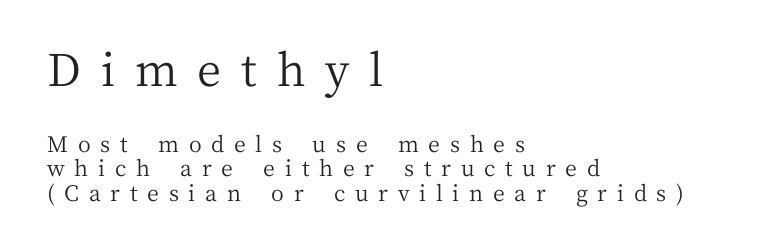
The image shows 45 px regular-weight serif type, upright; set left-aligned, tight line spacing (1.11x), unusually wide letter spacing (+0.44 em), not underlined; the first (top) block is 2.05x larger; medium stroke contrast and a medium x-height.
